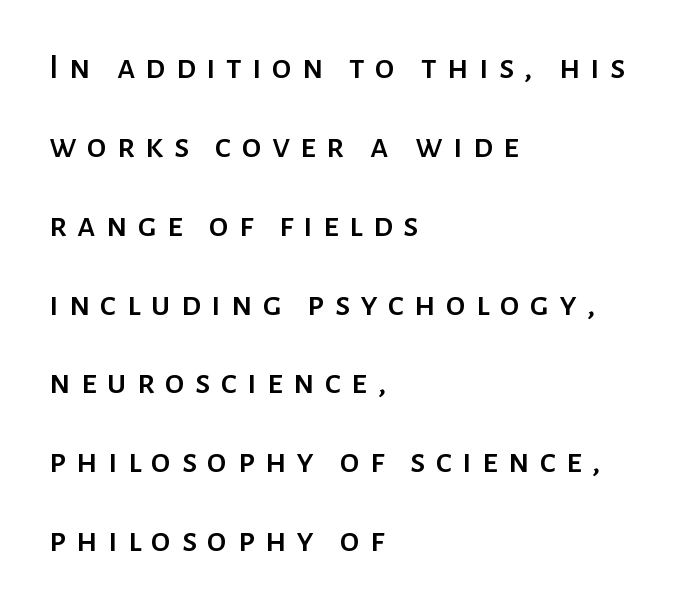
Alignment: flush left. The specimen reads as upright at a glance. The tracking reads as deliberately expanded to a designer's eye. The space directly below the letters is spotless. The block of text is sparse from top to bottom, with ample space between rows.
